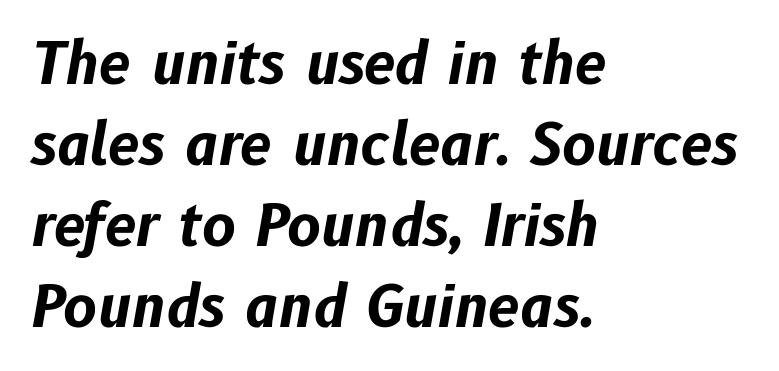
{"italic": "yes", "lean": "right", "slant_degrees": 10, "bold": "yes", "weight": "bold", "width": "normal", "stroke_contrast": "low", "x_height": "medium", "monospaced": "no", "underline": "no", "align": "left", "line_spacing": "normal", "line_spacing_ratio": 1.42, "letter_spacing": "normal", "letter_spacing_em": 0.0, "glyph_px": 57}
